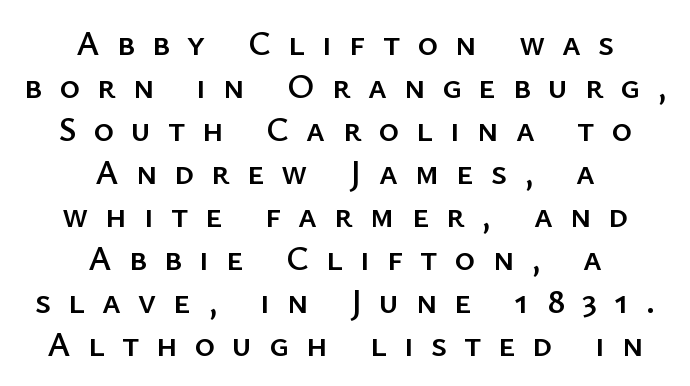
Q: Is the text italic (slanted)? A: No, it is upright.
Q: Is the typeface a serif or a sans-serif typeface? A: Sans-serif.
Q: Is the text underlined? A: No.
Q: How is the paragraph aligned? A: Centered.
Q: Is the spacing between letters normal or unusually wide? A: Unusually wide.
Q: Width (condensed, normal, or wide)? A: Normal.
Q: Stroke contrast? A: Low.
Q: x-height? A: Medium.
Q: Monospaced? A: No.
